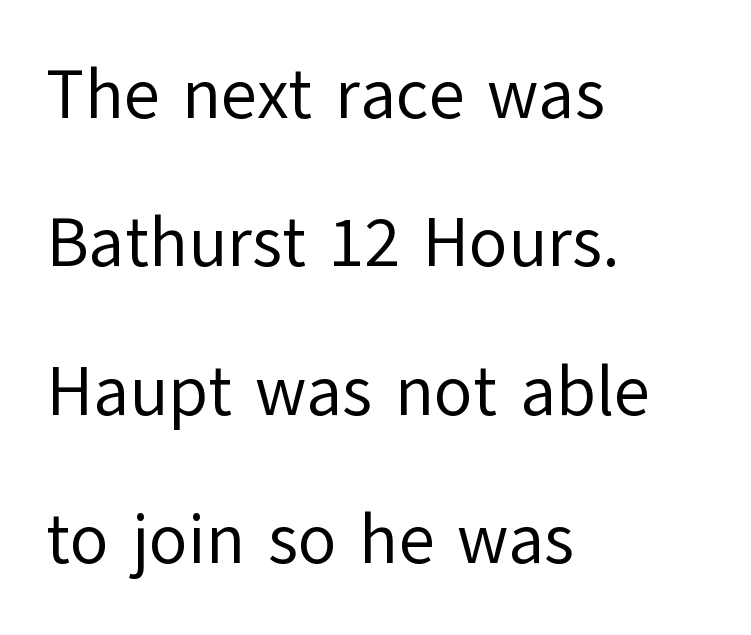
Typeset ragged right — the left edge is the straight one. How would I describe the line gaps? Wide and relaxed. The lettering holds an erect, upright posture throughout. Anything drawn beneath the words? Only blank space. Nothing heavy about these letters — not bold at all. A typesetter would call this proportional, since set widths differ per character.
